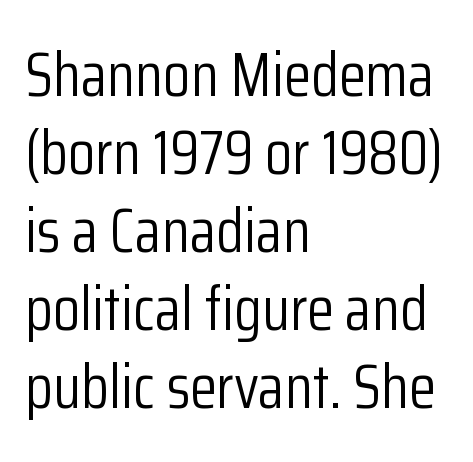
{"serif": "no", "italic": "no", "bold": "no", "weight": "light", "width": "condensed", "stroke_contrast": "low", "x_height": "medium", "monospaced": "no", "underline": "no", "align": "left", "line_spacing": "normal", "line_spacing_ratio": 1.26, "letter_spacing": "normal", "letter_spacing_em": 0.0, "glyph_px": 62}
